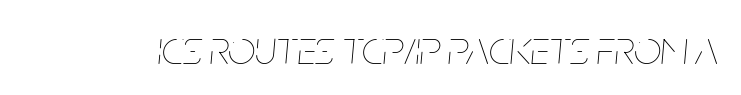
Q: Is the text bold? A: No.
Q: Is the text italic (slanted)? A: Yes, it leans right by about 5 degrees.
Q: Is the text underlined? A: No.
Q: Is the spacing between letters normal or unusually wide? A: Normal.
Q: Width (condensed, normal, or wide)? A: Condensed.
Q: Stroke contrast? A: Low.
Q: x-height? A: Large.
Q: Monospaced? A: No.
